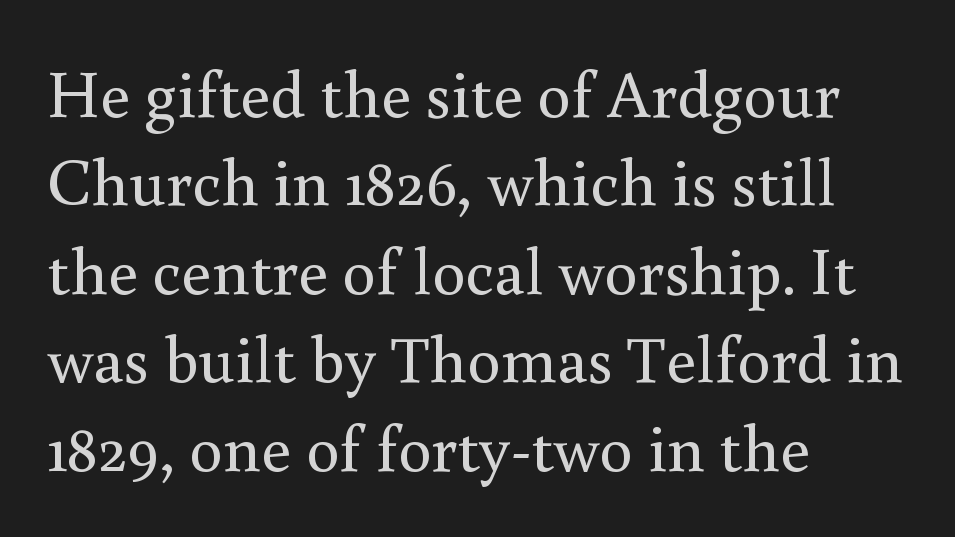
In CSS terms this would be text-align: left. Leading: standard. No word sits above an underline. The line texture is even and compact thanks to regular tracking. Here the designer chose a conventional face with non-uniform glyph widths.
